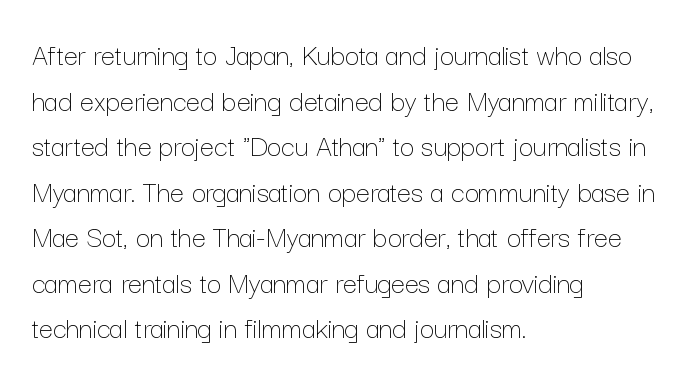
Q: Is the text bold? A: No.
Q: Is the text italic (slanted)? A: No, it is upright.
Q: Is the text underlined? A: No.
Q: How is the paragraph aligned? A: Left-aligned.
Q: Is the spacing between letters normal or unusually wide? A: Normal.
Q: Is the spacing between lines tight, normal or loose? A: Normal.
Q: Width (condensed, normal, or wide)? A: Normal.
Q: Stroke contrast? A: Low.
Q: x-height? A: Medium.
Q: Monospaced? A: No.
